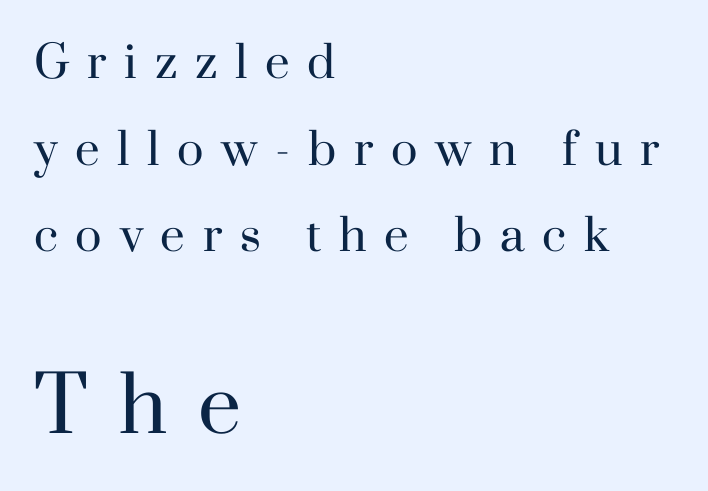
Q: Is the text bold? A: No.
Q: Is the text italic (slanted)? A: No, it is upright.
Q: Is the typeface a serif or a sans-serif typeface? A: Serif.
Q: Is the text underlined? A: No.
Q: How is the paragraph aligned? A: Left-aligned.
Q: Is the spacing between letters normal or unusually wide? A: Unusually wide.
Q: Is the spacing between lines tight, normal or loose? A: Loose.
Q: Which block of text is set in a larger size, the first (top) or the second (bottom)? A: The second (bottom) one.
Q: Width (condensed, normal, or wide)? A: Normal.
Q: Stroke contrast? A: High.
Q: x-height? A: Small.
Q: Monospaced? A: No.
